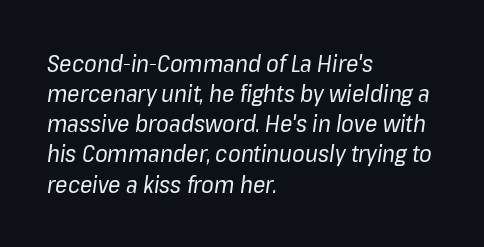
Q: Is the text bold? A: No.
Q: Is the text italic (slanted)? A: Yes, it leans right by about 8 degrees.
Q: Is the text underlined? A: No.
Q: How is the paragraph aligned? A: Left-aligned.
Q: Is the spacing between letters normal or unusually wide? A: Normal.
Q: Is the spacing between lines tight, normal or loose? A: Normal.
